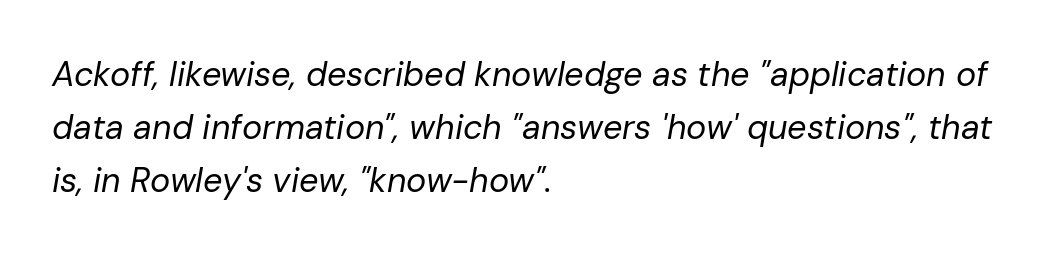
Is this a heavy cut? Hardly; it is regular or lighter. This rendering uses left alignment, leaving the right contour irregular. A typesetter would call this leading conventional body-copy spacing. Posture: slanted. The passage shown is not underscored anywhere. How are the letters spaced? Ordinarily, with no added tracking.
